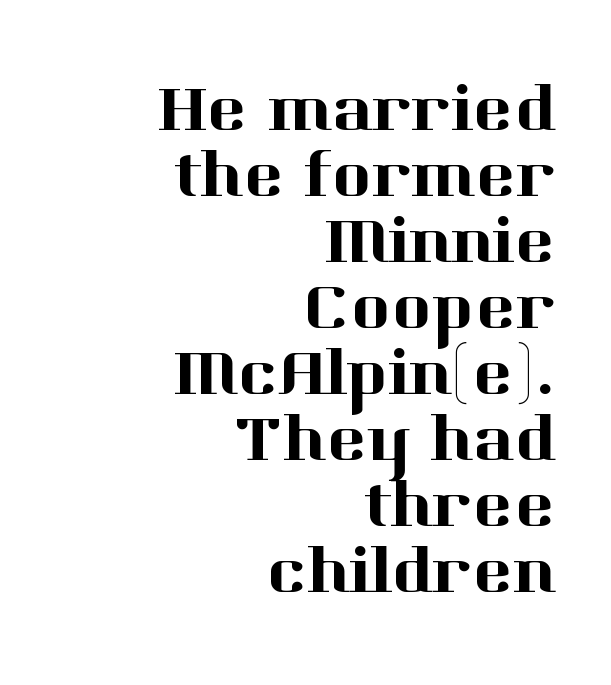
{"serif": "yes", "italic": "no", "width": "normal", "stroke_contrast": "high", "x_height": "medium", "monospaced": "no", "underline": "no", "align": "right", "line_spacing": "tight", "line_spacing_ratio": 0.97, "letter_spacing": "normal", "letter_spacing_em": 0.0, "glyph_px": 68}
